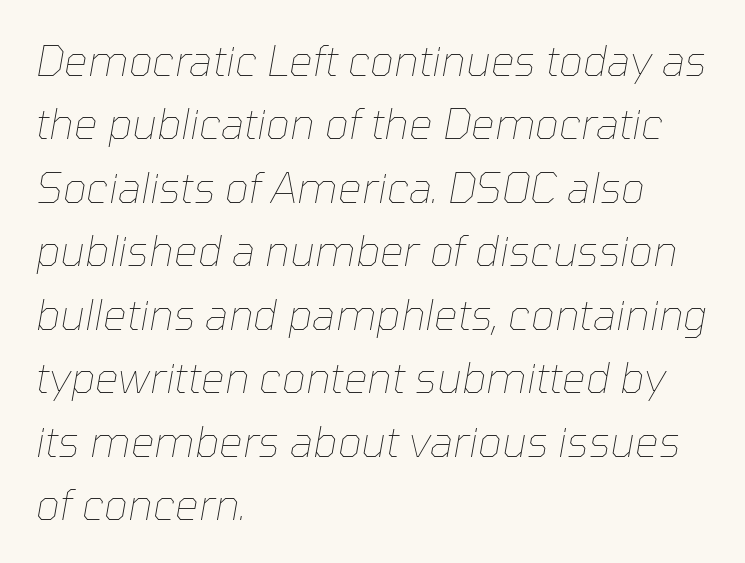
The image shows 42 px thin type, italic (leaning right); set left-aligned, normal line spacing (1.51x), normal letter spacing, not underlined; low stroke contrast and a medium x-height.
